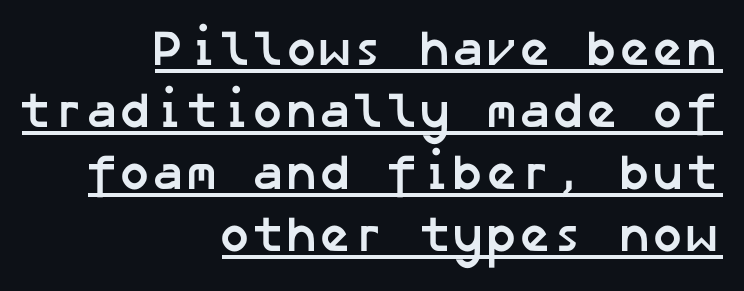
Standard letterfit; no display-style spreading of the glyphs. A typesetter would label this face a sans. Each glyph is drawn with heavy, bold strokes. The string is rendered with underlining switched on.
